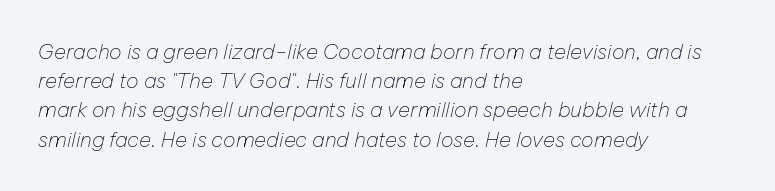
The image shows 21 px text type, italic (leaning right); set left-aligned, normal line spacing (1.39x), normal letter spacing, not underlined.
